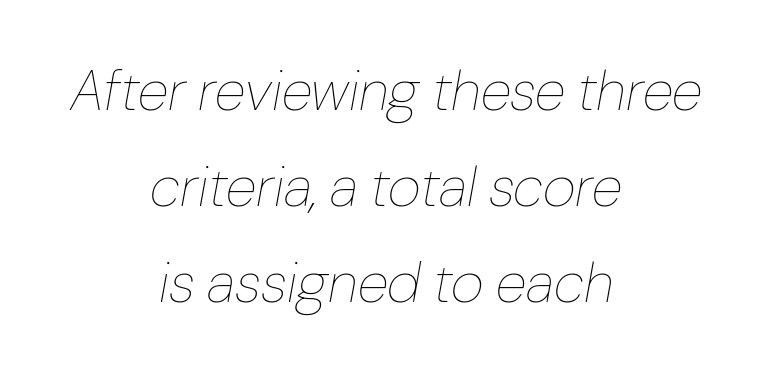
The image shows 57 px thin type, italic (leaning right); set centered, normal line spacing (1.68x), normal letter spacing, not underlined; low stroke contrast and a medium x-height.
